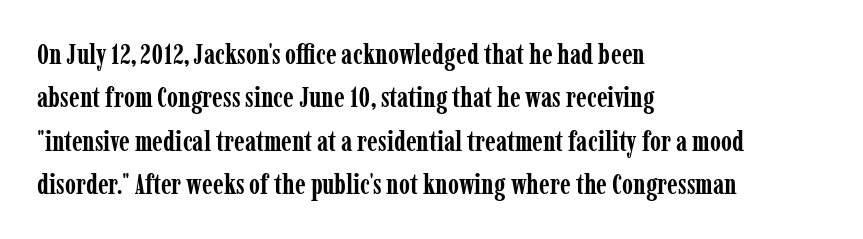
A dark, heavy texture on the line: the type is bold. The gap between lines stays unmarked. You could not count columns in this text — the font is proportionally spaced. Notice how descenders clear the ascenders below comfortably — that's standard leading.
